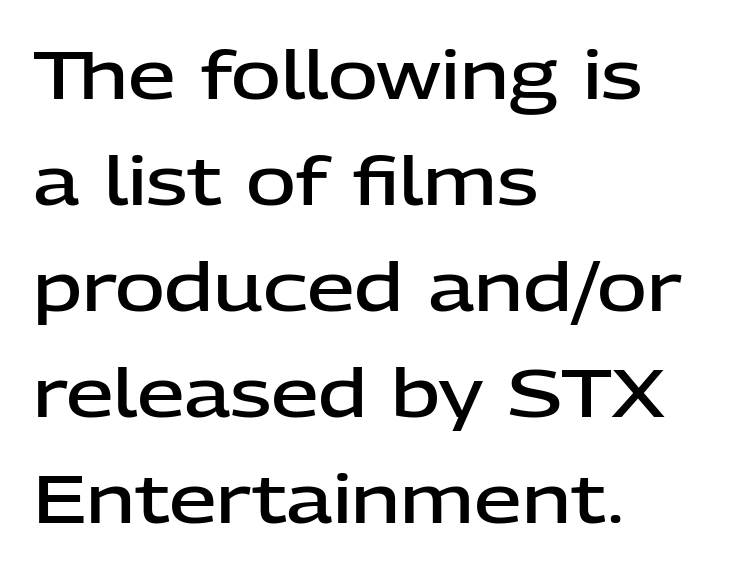
The font's upright variant was chosen for this text. The rendering uses natural spacing where letterforms have individual widths. Regarding serifs, this sample does without them. Each row of text sits above clean, open space. A bit beefed up — I'd call it semibold rather than bold.
